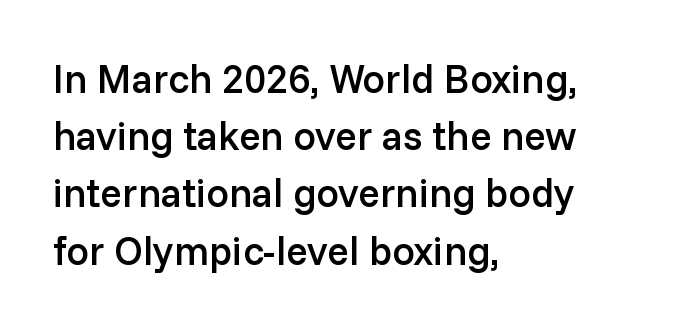
{"serif": "no", "italic": "no", "bold": "semi", "weight": "semibold", "width": "normal", "stroke_contrast": "low", "x_height": "medium", "monospaced": "no", "underline": "no", "align": "left", "line_spacing": "normal", "line_spacing_ratio": 1.43, "letter_spacing": "normal", "letter_spacing_em": 0.0, "glyph_px": 40}
